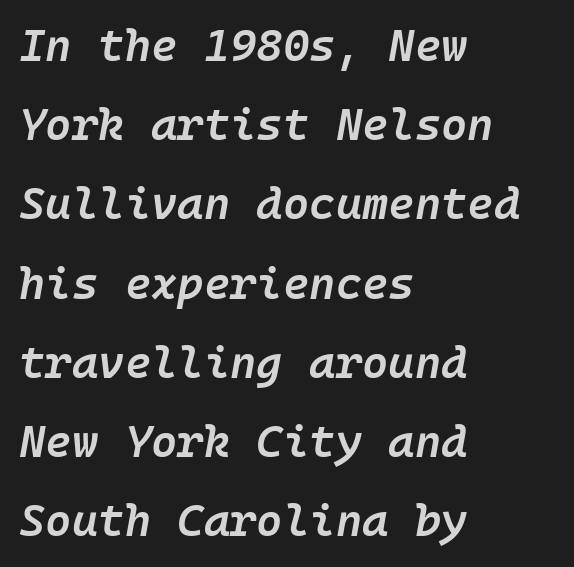
Lines of text with bare space underneath. Nothing unusual about the tracking: characters are spaced as the font intends. The axis of the letterforms is tilted away from vertical. The lines in this sample share a left origin and differ only in where they stop.
